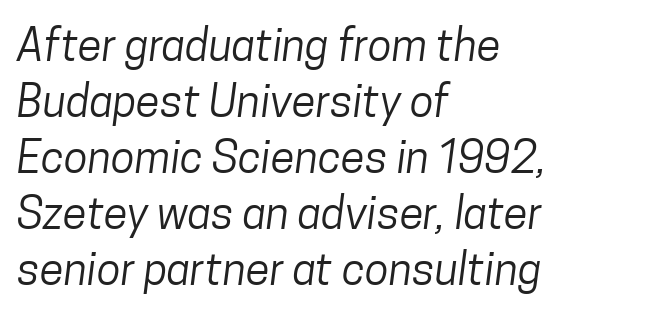
Q: Is the text bold? A: No.
Q: Is the typeface a serif or a sans-serif typeface? A: Sans-serif.
Q: Is the text underlined? A: No.
Q: How is the paragraph aligned? A: Left-aligned.
Q: Is the spacing between letters normal or unusually wide? A: Normal.
Q: Is the spacing between lines tight, normal or loose? A: Normal.
Q: Width (condensed, normal, or wide)? A: Condensed.
Q: Stroke contrast? A: Low.
Q: x-height? A: Medium.
Q: Monospaced? A: No.
